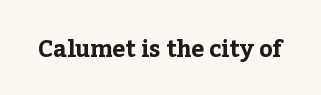
Notice how thick the strokes are: this is what a full bold looks like. In terms of letterspacing, this is plain default setting. The specimen omits any rule beneath the text block's lines. The lettering stays uniformly vertical, giving the passage a roman look.
